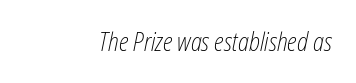
Q: Is the text bold? A: No.
Q: Is the text italic (slanted)? A: Yes, it leans right by about 12 degrees.
Q: Is the text underlined? A: No.
Q: Is the spacing between letters normal or unusually wide? A: Normal.
